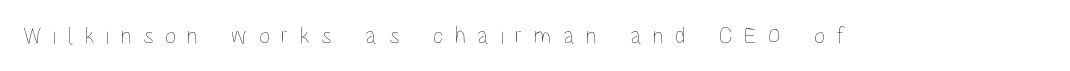
Q: Is the text bold? A: No.
Q: Is the text italic (slanted)? A: No, it is upright.
Q: Is the text underlined? A: No.
Q: Is the spacing between letters normal or unusually wide? A: Unusually wide.
